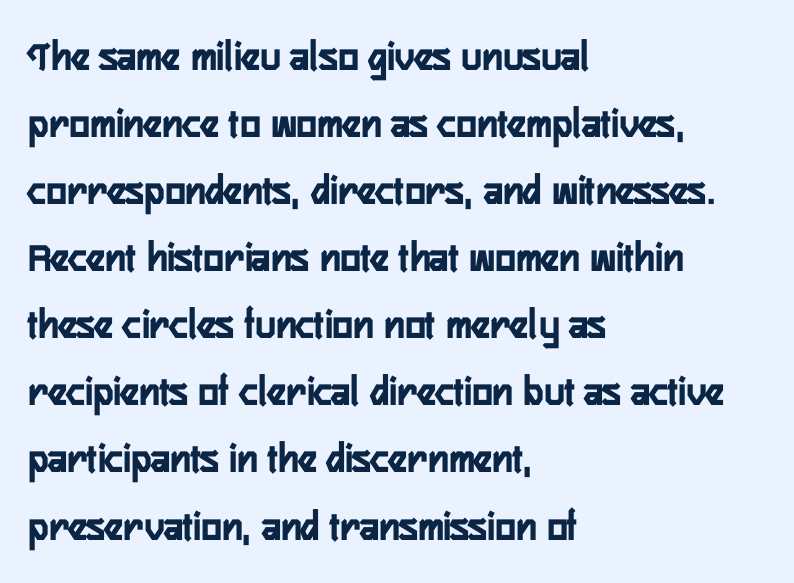
{"serif": "no", "italic": "no", "width": "condensed", "stroke_contrast": "low", "x_height": "medium", "monospaced": "no", "underline": "no", "align": "left", "line_spacing": "normal", "line_spacing_ratio": 1.56, "letter_spacing": "normal", "letter_spacing_em": 0.0, "glyph_px": 43}
